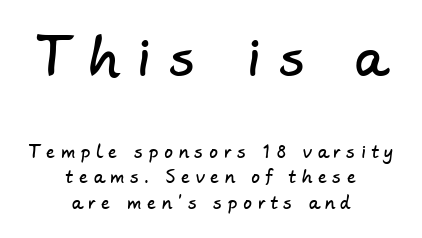
The image shows 51 px sans-serif type; set centered, normal line spacing (1.51x), unusually wide letter spacing (+0.35 em), not underlined; the first (top) block is 3.0x larger; low stroke contrast and a small x-height.
